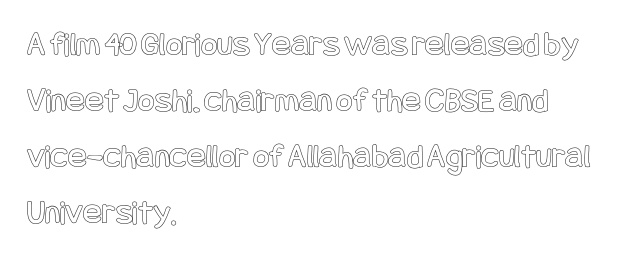
Q: Is the text italic (slanted)? A: No, it is upright.
Q: Is the text underlined? A: No.
Q: How is the paragraph aligned? A: Left-aligned.
Q: Is the spacing between letters normal or unusually wide? A: Normal.
Q: Is the spacing between lines tight, normal or loose? A: Normal.
Q: Width (condensed, normal, or wide)? A: Condensed.
Q: x-height? A: Large.
